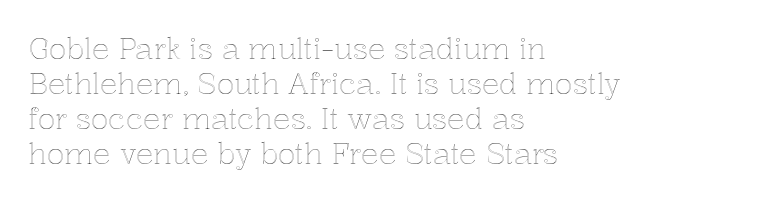
The image shows 29 px text type, upright; set left-aligned, line spacing 1.21x, normal letter spacing, not underlined; a medium x-height.
